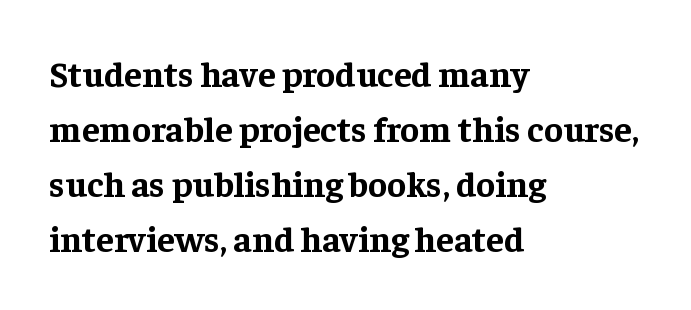
{"serif": "yes", "italic": "no", "bold": "yes", "weight": "bold", "width": "normal", "stroke_contrast": "low", "x_height": "medium", "monospaced": "no", "underline": "no", "align": "left", "line_spacing": "normal", "line_spacing_ratio": 1.53, "letter_spacing": "normal", "letter_spacing_em": 0.0, "glyph_px": 36}
